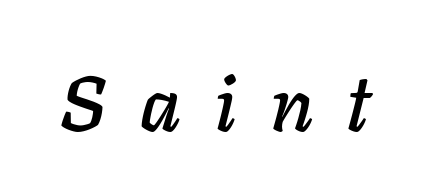
Style check: oblique. This sample has the flowing, uneven cadence of proportional lettering. In terms of letterspacing, this is a distinctly airy, spread setting. Words float on clear page, feet unadorned.
